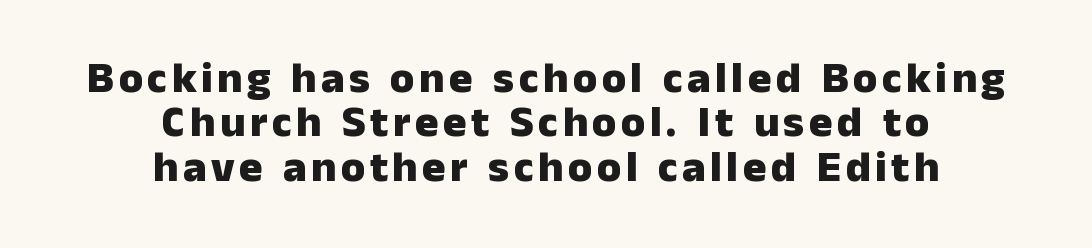
The words here are not underlined. A sans-serif font was chosen for this passage. Posture: straight, roman, zero tilt. This sample trades vertical openness for compactness between lines. This is heavy type, rendered in bold.
